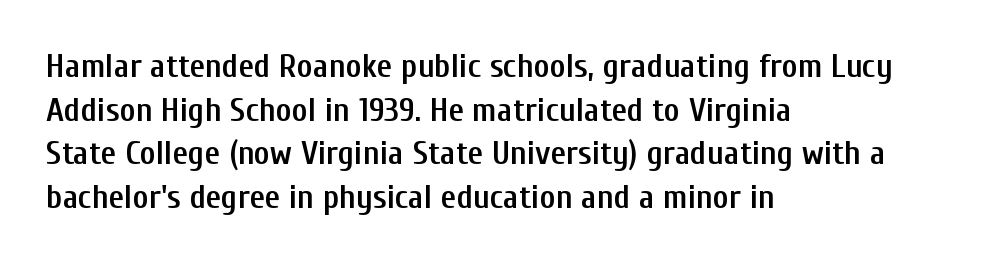
Q: Is the text bold? A: Semi-bold.
Q: Is the text italic (slanted)? A: No, it is upright.
Q: Is the typeface a serif or a sans-serif typeface? A: Sans-serif.
Q: Is the text underlined? A: No.
Q: How is the paragraph aligned? A: Left-aligned.
Q: Is the spacing between letters normal or unusually wide? A: Normal.
Q: Is the spacing between lines tight, normal or loose? A: Normal.
Q: Width (condensed, normal, or wide)? A: Condensed.
Q: Stroke contrast? A: Low.
Q: x-height? A: Medium.
Q: Monospaced? A: No.
